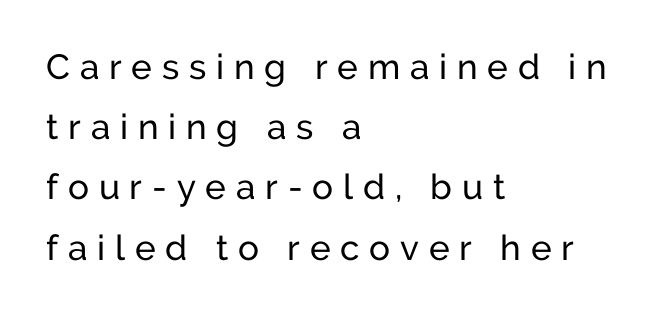
The image shows 35 px sans-serif type, upright; set left-aligned, line spacing 1.72x, unusually wide letter spacing (+0.28 em), not underlined; low stroke contrast and a medium x-height.
